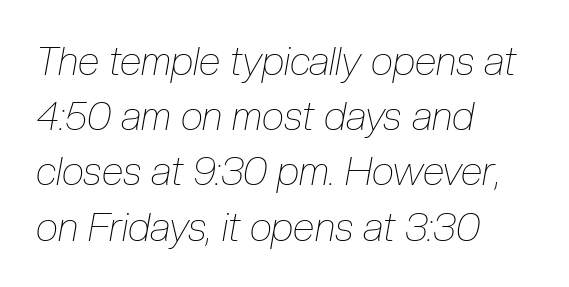
Q: Is the text bold? A: No.
Q: Is the text italic (slanted)? A: Yes, it leans right by about 10 degrees.
Q: Is the text underlined? A: No.
Q: How is the paragraph aligned? A: Left-aligned.
Q: Is the spacing between letters normal or unusually wide? A: Normal.
Q: Is the spacing between lines tight, normal or loose? A: Normal.
Q: Width (condensed, normal, or wide)? A: Condensed.
Q: Stroke contrast? A: Low.
Q: x-height? A: Medium.
Q: Monospaced? A: No.
